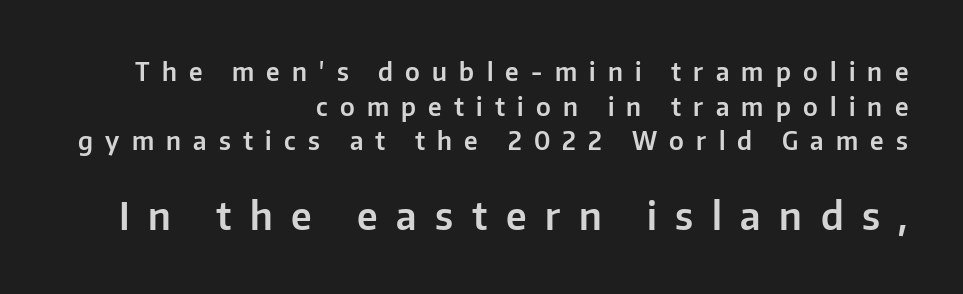
{"serif": "no", "italic": "no", "width": "normal", "stroke_contrast": "low", "x_height": "medium", "monospaced": "no", "underline": "no", "align": "right", "line_spacing": "normal", "line_spacing_ratio": 1.39, "letter_spacing": "wide", "letter_spacing_em": 0.49, "larger_block": "second", "size_ratio": 1.52, "glyph_px": 38}
